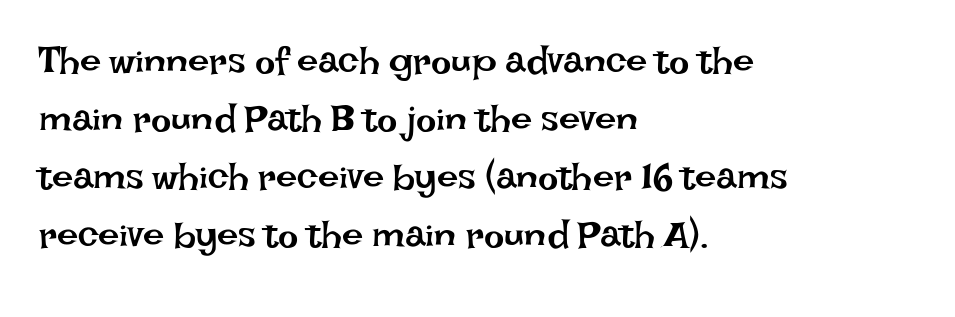
The image shows 38 px regular-weight type, upright; set left-aligned, normal line spacing (1.53x), normal letter spacing, not underlined; low stroke contrast and a large x-height.
